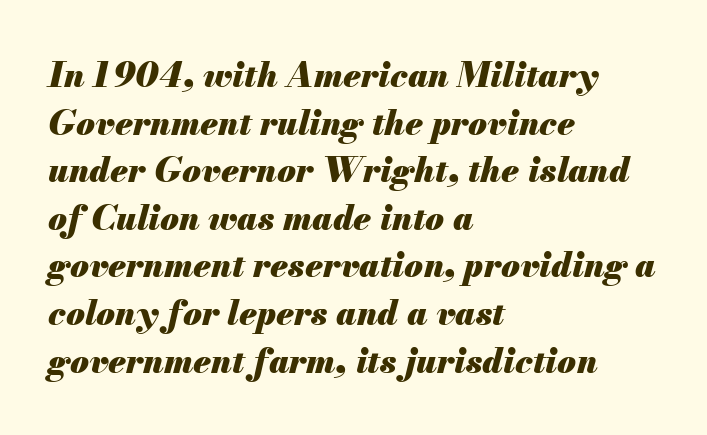
{"italic": "yes", "lean": "right", "slant_degrees": 13, "bold": "yes", "weight": "heavy", "width": "normal", "stroke_contrast": "medium", "x_height": "small", "monospaced": "no", "underline": "no", "align": "left", "line_spacing": "normal", "line_spacing_ratio": 1.4, "letter_spacing": "normal", "letter_spacing_em": 0.0, "glyph_px": 34}
